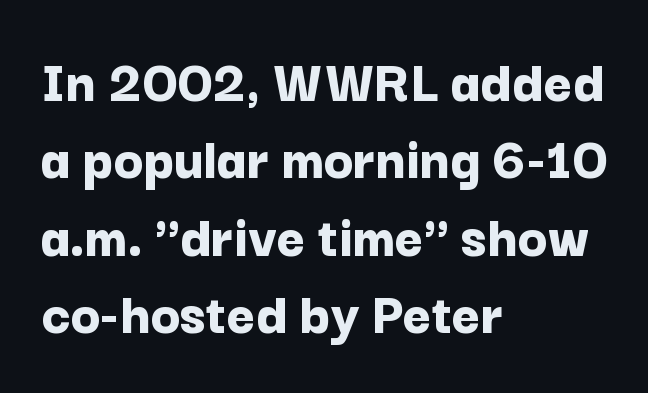
{"serif": "no", "italic": "no", "bold": "yes", "weight": "bold", "width": "normal", "stroke_contrast": "low", "x_height": "medium", "monospaced": "no", "underline": "no", "align": "left", "line_spacing": "normal", "line_spacing_ratio": 1.27, "letter_spacing": "normal", "letter_spacing_em": 0.0, "glyph_px": 61}
